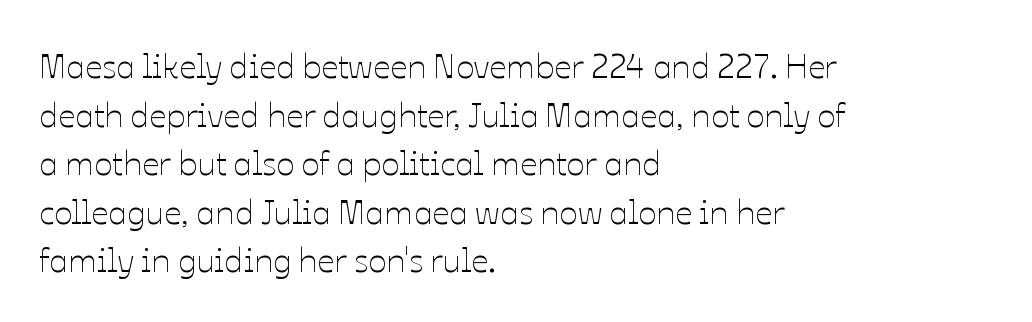
Spacing verdict: proportional, widths tailored to each character. This sample keeps an unexceptional amount of space between lines. Stroke thickness stays within the range of a standard reading face or lighter. A classic flush-left, rag-right setting is used for this passage. Nothing unusual about the tracking: characters are spaced as the font intends. The space beneath each line is pristine and unruled.
